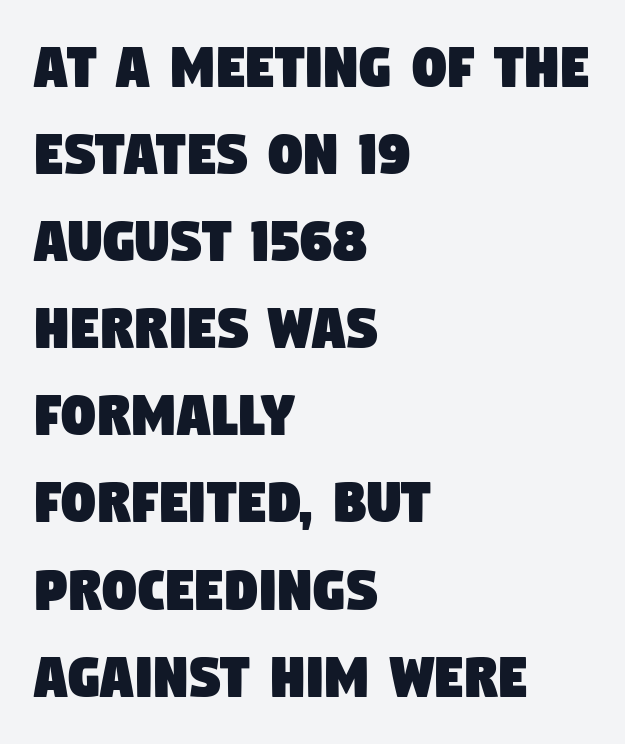
Q: Is the typeface a serif or a sans-serif typeface? A: Sans-serif.
Q: Is the text underlined? A: No.
Q: How is the paragraph aligned? A: Left-aligned.
Q: Is the spacing between letters normal or unusually wide? A: Normal.
Q: Is the spacing between lines tight, normal or loose? A: Normal.
Q: Width (condensed, normal, or wide)? A: Condensed.
Q: Stroke contrast? A: Low.
Q: x-height? A: Large.
Q: Monospaced? A: No.
